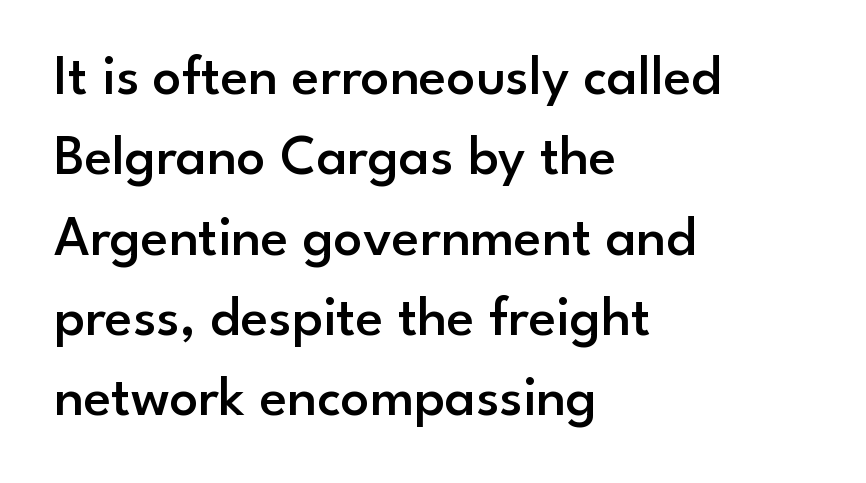
Inter-character spacing is left at the font's built-in metrics. How heavy is the stroke? Medium-heavy — a semibold, shy of bold. In terms of letterform style, serifs are entirely absent. Alignment: flush left.
